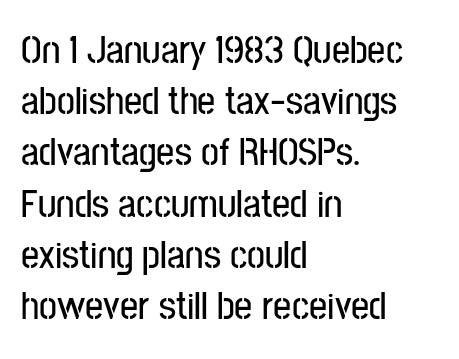
Q: Is the text italic (slanted)? A: No, it is upright.
Q: Is the typeface a serif or a sans-serif typeface? A: Sans-serif.
Q: Is the text underlined? A: No.
Q: How is the paragraph aligned? A: Left-aligned.
Q: Is the spacing between letters normal or unusually wide? A: Normal.
Q: Is the spacing between lines tight, normal or loose? A: Normal.
Q: Width (condensed, normal, or wide)? A: Condensed.
Q: Stroke contrast? A: Low.
Q: x-height? A: Medium.
Q: Monospaced? A: No.
